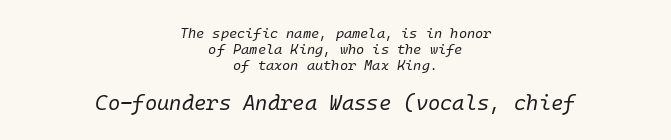
{"italic": "yes", "lean": "right", "slant_degrees": 10, "bold": "no", "underline": "no", "align": "center", "line_spacing": "tight", "line_spacing_ratio": 1.14, "letter_spacing": "normal", "letter_spacing_em": 0.0, "larger_block": "second", "size_ratio": 1.5, "glyph_px": 21}
